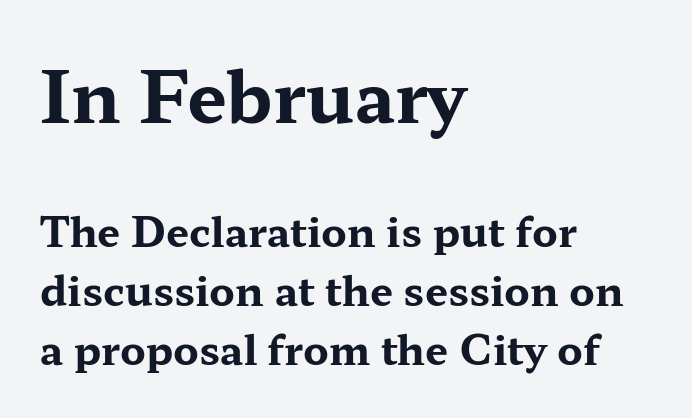
The image shows 71 px bold, wide serif type, upright; set left-aligned, normal line spacing (1.44x), normal letter spacing, not underlined; the first (top) block is 1.73x larger; medium stroke contrast and a medium x-height.
